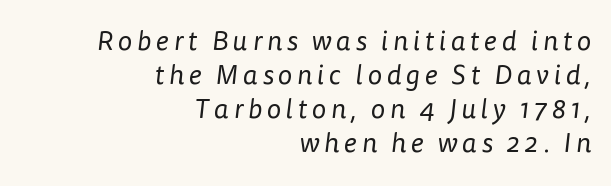
The image shows 27 px text type; set right-aligned, normal line spacing (1.26x), not underlined.
